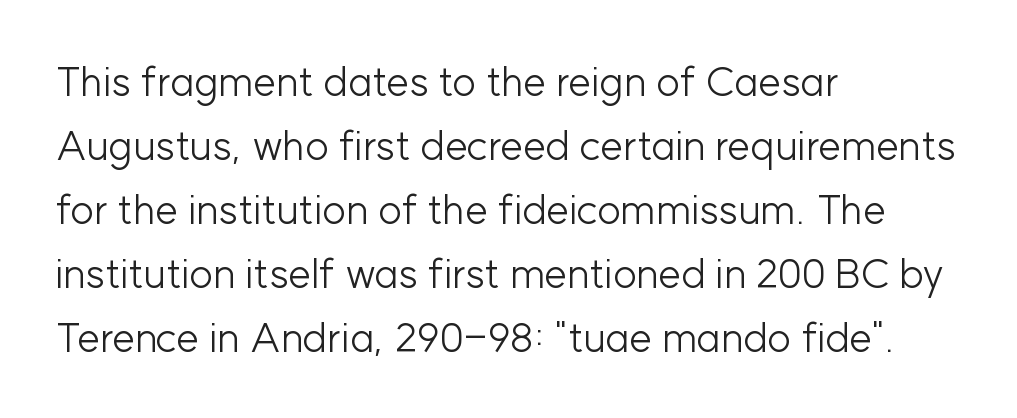
The cut favours lightness, reaching ordinary text weight at its darkest. The rendering keeps characters at their native spacing. The rag falls on the right side of this text block. The specimen omits any rule beneath the text block's lines. The rendering shows plain stroke endings on the letterforms — a sans-serif design.
